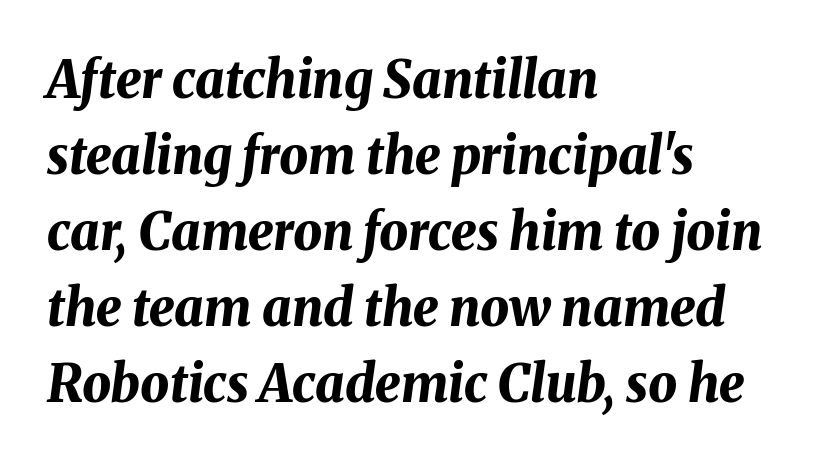
Q: Is the text bold? A: Yes.
Q: Is the text italic (slanted)? A: Yes, it leans right by about 8 degrees.
Q: Is the text underlined? A: No.
Q: How is the paragraph aligned? A: Left-aligned.
Q: Is the spacing between letters normal or unusually wide? A: Normal.
Q: Is the spacing between lines tight, normal or loose? A: Normal.
Q: Width (condensed, normal, or wide)? A: Normal.
Q: Stroke contrast? A: Medium.
Q: x-height? A: Medium.
Q: Monospaced? A: No.
